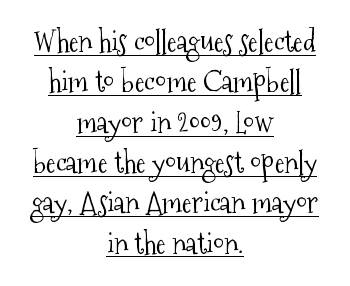
The image shows 29 px light, condensed serif type, upright; set centered, normal line spacing (1.39x), normal letter spacing, underlined; medium stroke contrast and a medium x-height.
